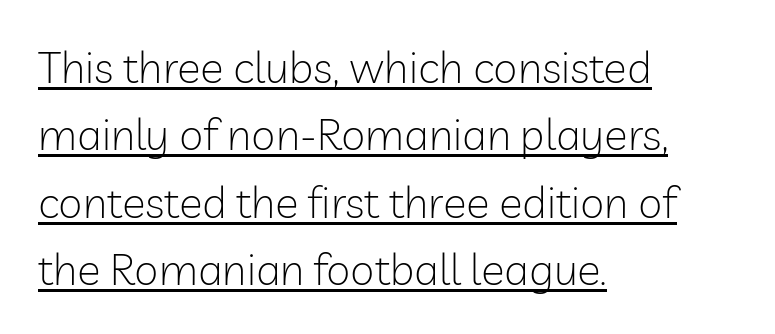
{"serif": "no", "italic": "no", "bold": "no", "weight": "light", "width": "normal", "stroke_contrast": "low", "x_height": "medium", "monospaced": "no", "underline": "yes", "align": "left", "line_spacing": "normal", "line_spacing_ratio": 1.53, "letter_spacing": "normal", "letter_spacing_em": 0.0, "glyph_px": 44}
